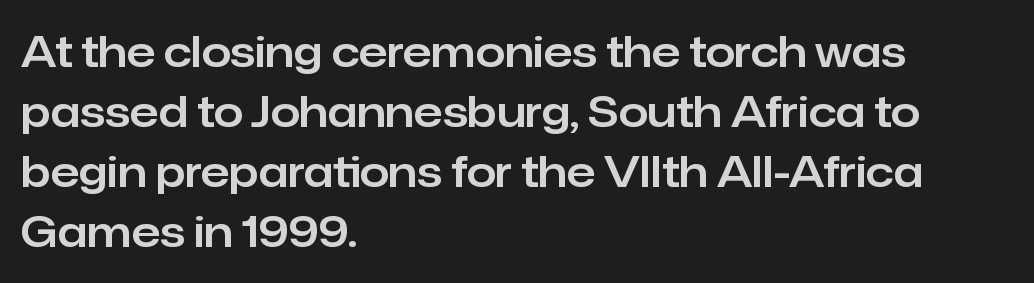
{"serif": "no", "italic": "no", "width": "normal", "stroke_contrast": "low", "x_height": "medium", "monospaced": "no", "underline": "no", "align": "left", "line_spacing": "normal", "line_spacing_ratio": 1.43, "letter_spacing": "normal", "letter_spacing_em": 0.0, "glyph_px": 42}
